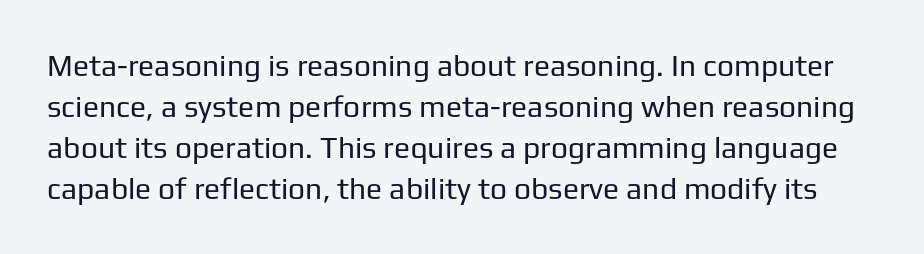
Q: Is the text bold? A: No.
Q: Is the text italic (slanted)? A: No, it is upright.
Q: Is the typeface a serif or a sans-serif typeface? A: Sans-serif.
Q: Is the text underlined? A: No.
Q: Is the spacing between letters normal or unusually wide? A: Normal.
Q: Is the spacing between lines tight, normal or loose? A: Normal.
Q: Width (condensed, normal, or wide)? A: Normal.
Q: Stroke contrast? A: Low.
Q: x-height? A: Medium.
Q: Monospaced? A: No.
